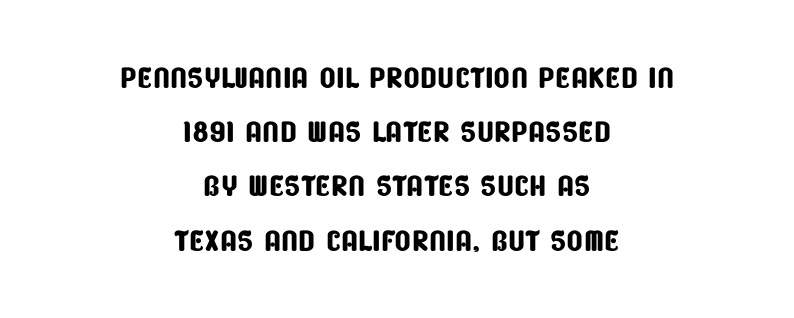
Proportional: the letters do not fall into vertical columns. The glyphs in this specimen are sans serif. How would I describe the line gaps? Plain and ordinary. Standard letterfit; no display-style spreading of the glyphs. Check the space under the baseline: it is left empty.
